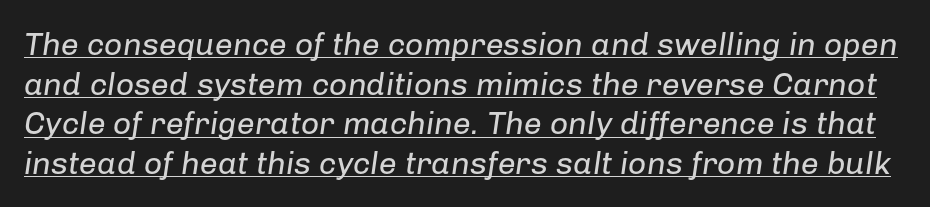
The image shows 32 px regular-weight type, italic (leaning right); set line spacing 1.24x, normal letter spacing, underlined; low stroke contrast and a medium x-height.
